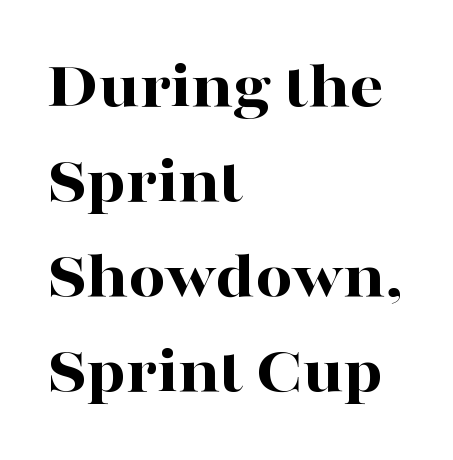
The image shows 66 px bold, wide serif type, upright; set left-aligned, normal line spacing (1.44x), normal letter spacing, not underlined; high stroke contrast and a medium x-height.
